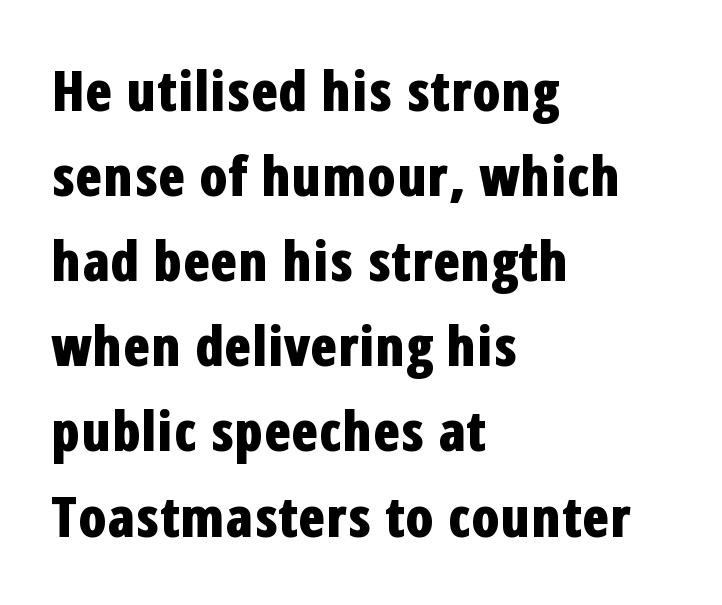
Q: Is the text bold? A: Yes.
Q: Is the text italic (slanted)? A: No, it is upright.
Q: Is the typeface a serif or a sans-serif typeface? A: Sans-serif.
Q: Is the text underlined? A: No.
Q: How is the paragraph aligned? A: Left-aligned.
Q: Is the spacing between letters normal or unusually wide? A: Normal.
Q: Is the spacing between lines tight, normal or loose? A: Normal.
Q: Width (condensed, normal, or wide)? A: Condensed.
Q: Stroke contrast? A: Low.
Q: x-height? A: Medium.
Q: Monospaced? A: No.
